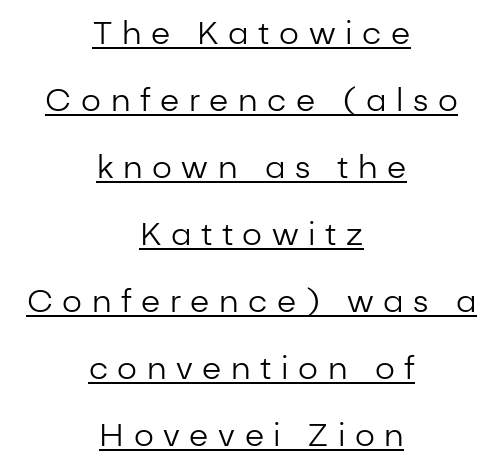
{"serif": "no", "italic": "no", "bold": "no", "weight": "regular", "width": "normal", "stroke_contrast": "low", "x_height": "medium", "monospaced": "no", "underline": "yes", "align": "center", "line_spacing": "loose", "line_spacing_ratio": 2.16, "letter_spacing": "wide", "letter_spacing_em": 0.31, "glyph_px": 31}
